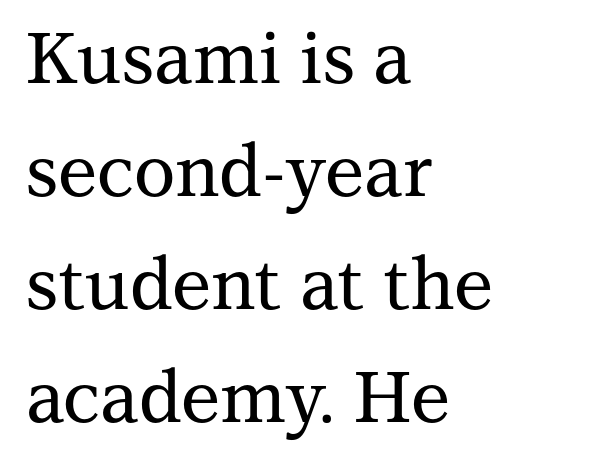
There is no visible air inserted between adjacent glyphs. Is there any slant? The stems are plumb. Check the space under the baseline: it is left empty. Compared with a centered layout, this one pins lines to the left instead. The face used here is proportionally spaced, like ordinary book or web type. Typographically, this falls in the serif category.
